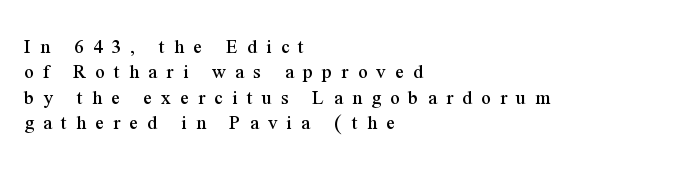
The space beneath each line is pristine and unruled. Characters follow at a spacing far wider than the type designer built in. Leftover space on each line is placed entirely after the last word. Quick note: not italic, upright.
